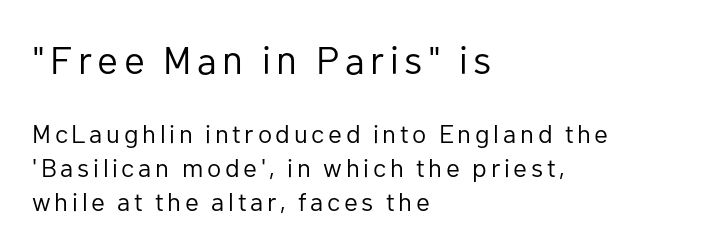
{"serif": "no", "italic": "no", "bold": "no", "weight": "regular", "width": "normal", "stroke_contrast": "low", "x_height": "medium", "monospaced": "no", "underline": "no", "align": "left", "line_spacing": "normal", "line_spacing_ratio": 1.32, "larger_block": "first", "size_ratio": 1.5, "glyph_px": 39}
